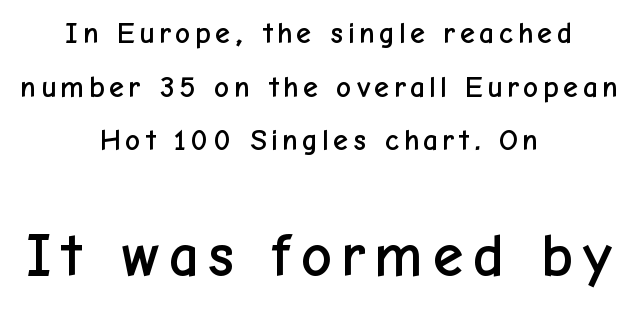
{"serif": "no", "italic": "no", "width": "normal", "stroke_contrast": "low", "x_height": "medium", "monospaced": "no", "underline": "no", "align": "center", "line_spacing_ratio": 1.79, "larger_block": "second", "size_ratio": 2.03, "glyph_px": 61}
